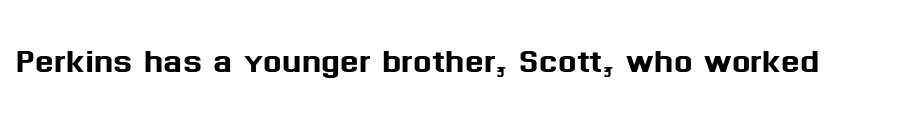
Q: Is the text italic (slanted)? A: No, it is upright.
Q: Is the typeface a serif or a sans-serif typeface? A: Sans-serif.
Q: Is the text underlined? A: No.
Q: Is the spacing between letters normal or unusually wide? A: Normal.
Q: Width (condensed, normal, or wide)? A: Normal.
Q: Stroke contrast? A: Medium.
Q: x-height? A: Medium.
Q: Monospaced? A: No.
